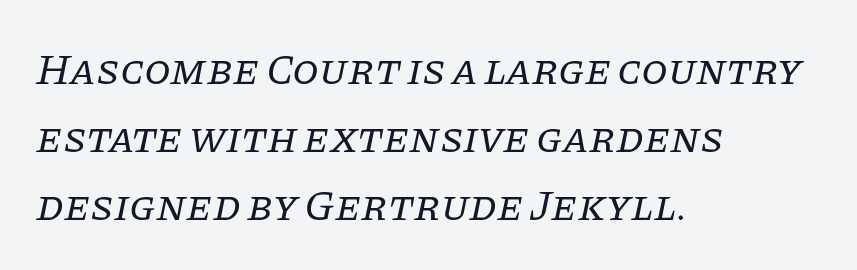
Q: Is the text bold? A: No.
Q: Is the text italic (slanted)? A: Yes, it leans right by about 11 degrees.
Q: Is the typeface a serif or a sans-serif typeface? A: Serif.
Q: Is the text underlined? A: No.
Q: How is the paragraph aligned? A: Left-aligned.
Q: Is the spacing between letters normal or unusually wide? A: Normal.
Q: Is the spacing between lines tight, normal or loose? A: Normal.
Q: Width (condensed, normal, or wide)? A: Normal.
Q: Stroke contrast? A: Low.
Q: x-height? A: Large.
Q: Monospaced? A: No.
